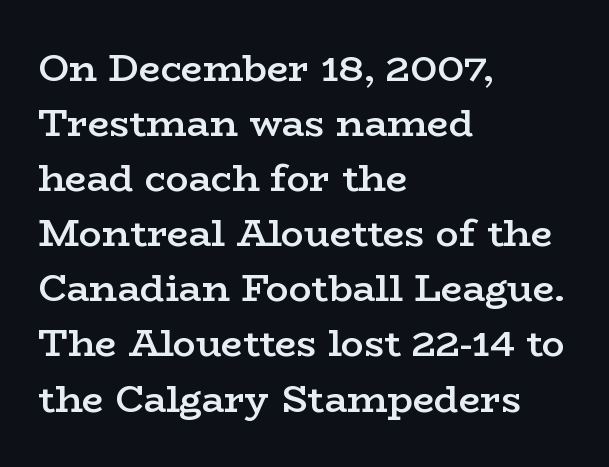
The image shows 38 px semibold, wide serif type, upright; set left-aligned, normal line spacing (1.45x), normal letter spacing, not underlined; low stroke contrast and a medium x-height.
